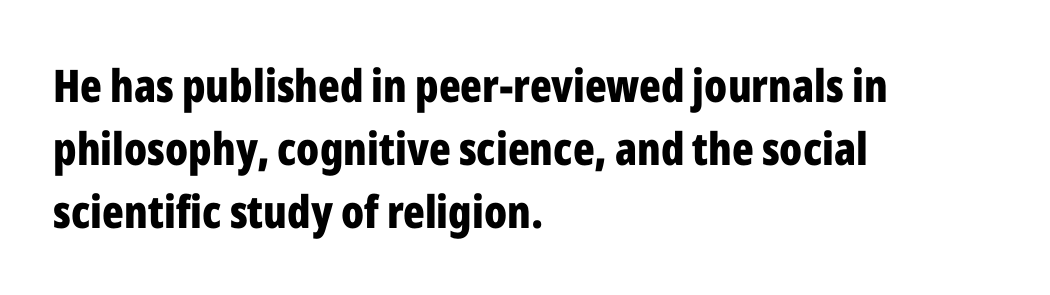
Q: Is the text bold? A: Yes.
Q: Is the text italic (slanted)? A: No, it is upright.
Q: Is the typeface a serif or a sans-serif typeface? A: Sans-serif.
Q: Is the text underlined? A: No.
Q: How is the paragraph aligned? A: Left-aligned.
Q: Is the spacing between letters normal or unusually wide? A: Normal.
Q: Is the spacing between lines tight, normal or loose? A: Normal.
Q: Width (condensed, normal, or wide)? A: Condensed.
Q: Stroke contrast? A: Low.
Q: x-height? A: Medium.
Q: Monospaced? A: No.
